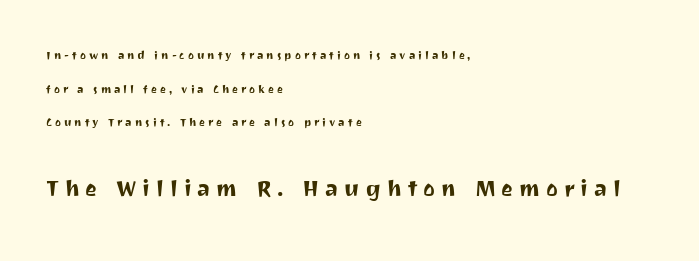
{"serif": "no", "italic": "no", "width": "normal", "stroke_contrast": "medium", "x_height": "medium", "monospaced": "no", "underline": "no", "align": "left", "line_spacing": "loose", "line_spacing_ratio": 2.41, "letter_spacing": "wide", "letter_spacing_em": 0.21, "larger_block": "second", "size_ratio": 2.0, "glyph_px": 28}
